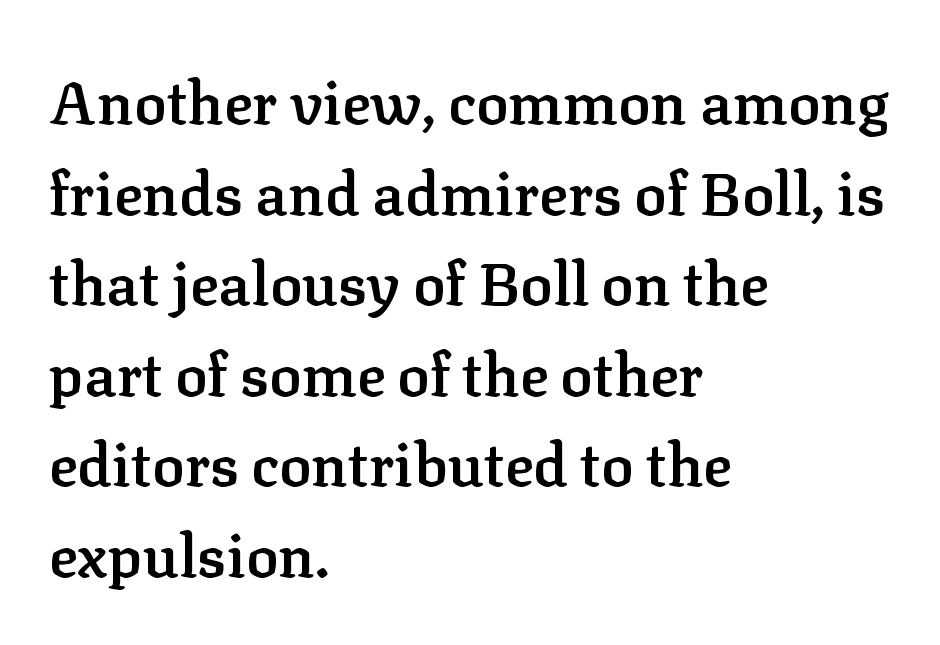
The image shows 60 px semibold serif type, upright; set left-aligned, normal line spacing (1.51x), normal letter spacing, not underlined; low stroke contrast and a medium x-height.
